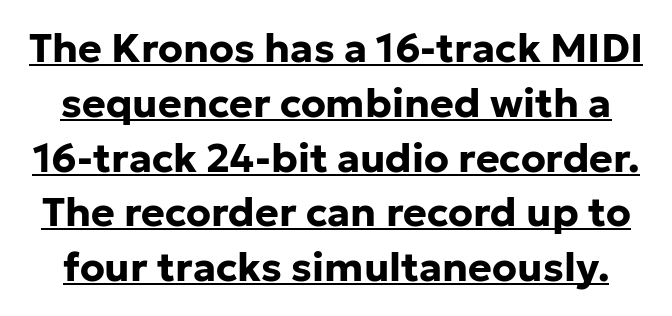
Q: Is the text bold? A: Yes.
Q: Is the text italic (slanted)? A: No, it is upright.
Q: Is the typeface a serif or a sans-serif typeface? A: Sans-serif.
Q: Is the text underlined? A: Yes.
Q: Is the spacing between letters normal or unusually wide? A: Normal.
Q: Is the spacing between lines tight, normal or loose? A: Normal.
Q: Width (condensed, normal, or wide)? A: Normal.
Q: Stroke contrast? A: Low.
Q: x-height? A: Medium.
Q: Monospaced? A: No.
